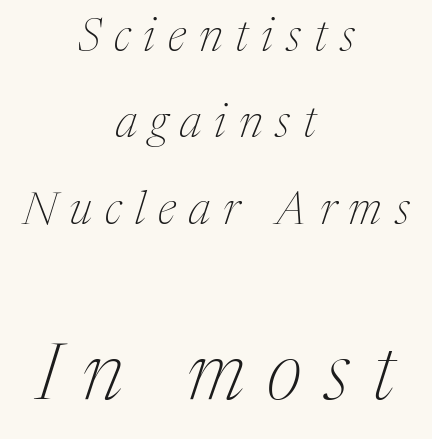
An italicized treatment has been applied to the whole sample. Is this a fixed-width face? No — the glyphs have proportional, varying widths. The passage shown has open, widely tracked lettering throughout. Whoever set this made the second block the dominant, larger element. Visually the block forms a symmetrical silhouette, jagged on both flanks. Rule under the text: the space is simply empty.
